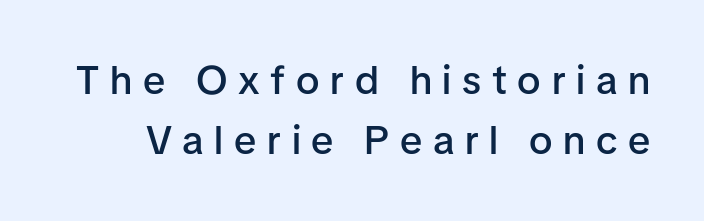
The sample has been set in demibold, a notch under bold. Does the lettering tilt? It doesn't — this is upright. Grotesque or geometric, the face here clearly has no serifs. Honestly, the row spacing looks completely unremarkable. The passage shown is not underscored anywhere.
